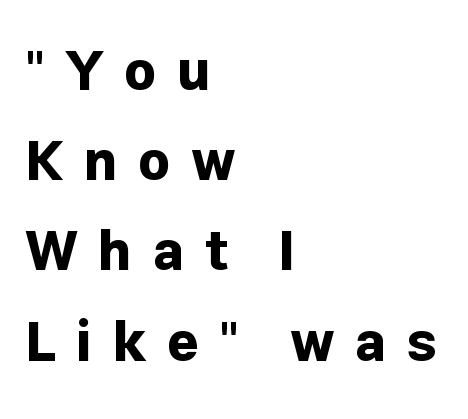
Q: Is the text bold? A: Yes.
Q: Is the text italic (slanted)? A: No, it is upright.
Q: Is the typeface a serif or a sans-serif typeface? A: Sans-serif.
Q: Is the text underlined? A: No.
Q: How is the paragraph aligned? A: Left-aligned.
Q: Is the spacing between letters normal or unusually wide? A: Unusually wide.
Q: Is the spacing between lines tight, normal or loose? A: Normal.
Q: Width (condensed, normal, or wide)? A: Normal.
Q: Stroke contrast? A: Low.
Q: x-height? A: Medium.
Q: Monospaced? A: No.
